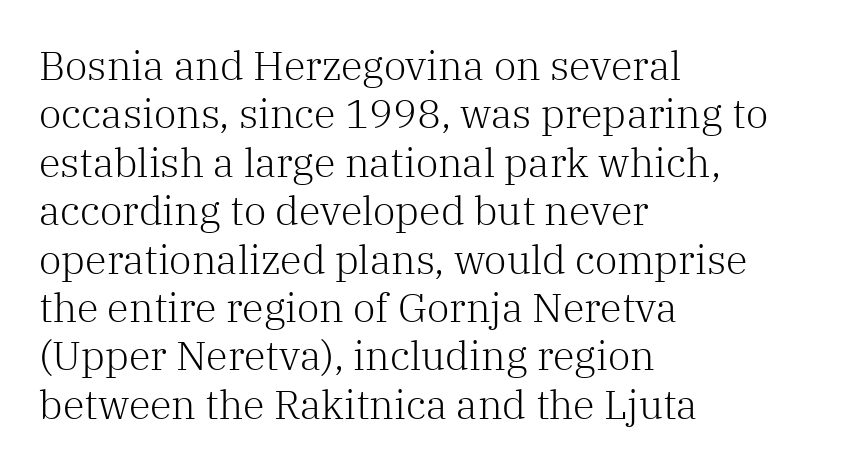
Q: Is the text bold? A: No.
Q: Is the text italic (slanted)? A: No, it is upright.
Q: Is the typeface a serif or a sans-serif typeface? A: Serif.
Q: Is the text underlined? A: No.
Q: How is the paragraph aligned? A: Left-aligned.
Q: Is the spacing between letters normal or unusually wide? A: Normal.
Q: Width (condensed, normal, or wide)? A: Normal.
Q: Stroke contrast? A: Low.
Q: x-height? A: Medium.
Q: Monospaced? A: No.
